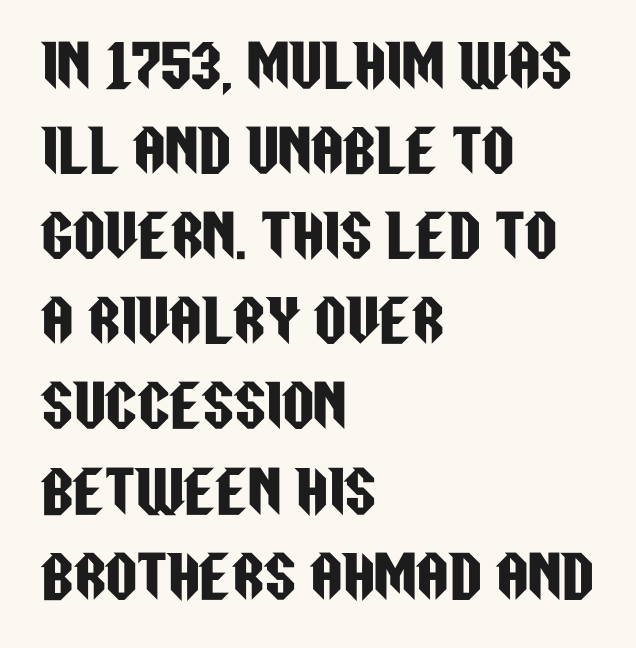
The image shows 56 px condensed sans-serif type, upright; set left-aligned, normal line spacing (1.52x), normal letter spacing, not underlined; low stroke contrast and a large x-height.
